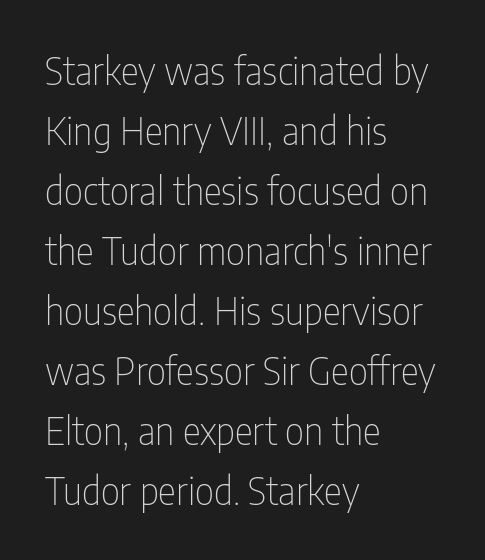
The image shows 38 px thin, condensed sans-serif type, upright; set left-aligned, normal line spacing (1.58x), normal letter spacing, not underlined; low stroke contrast and a medium x-height.
